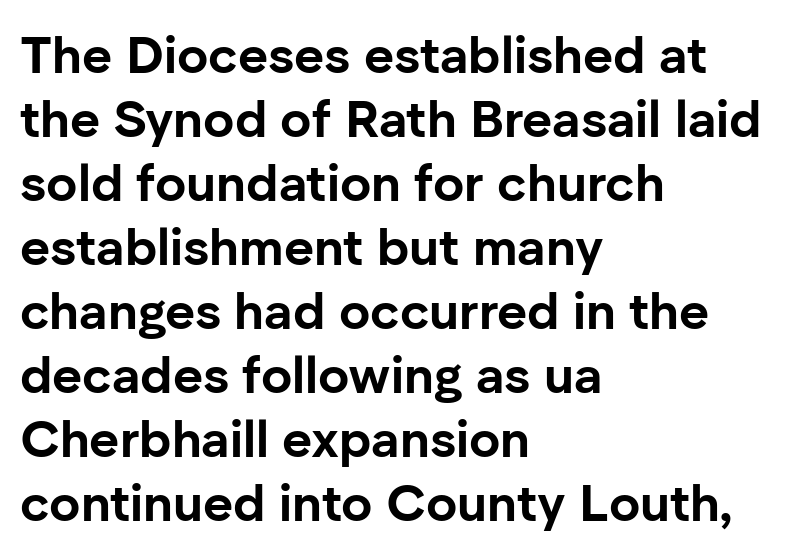
{"serif": "no", "italic": "no", "bold": "yes", "weight": "bold", "width": "normal", "stroke_contrast": "low", "x_height": "medium", "monospaced": "no", "underline": "no", "align": "left", "line_spacing_ratio": 1.23, "letter_spacing": "normal", "letter_spacing_em": 0.0, "glyph_px": 52}
